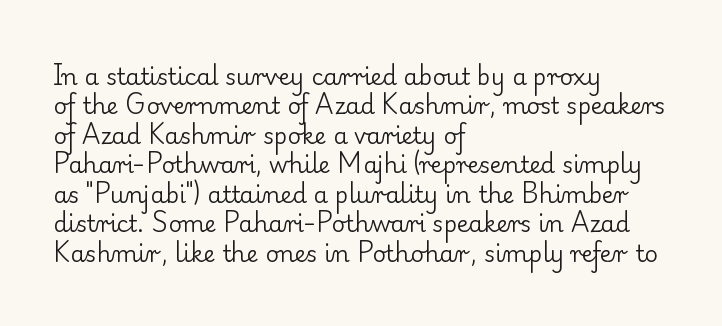
The image shows 23 px text type, upright; set left-aligned, normal line spacing (1.28x), normal letter spacing, not underlined.
